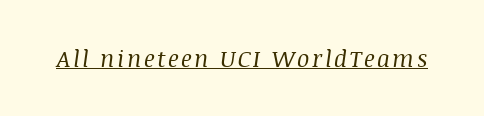
{"italic": "yes", "lean": "right", "slant_degrees": 8, "bold": "no", "underline": "yes", "glyph_px": 23}
